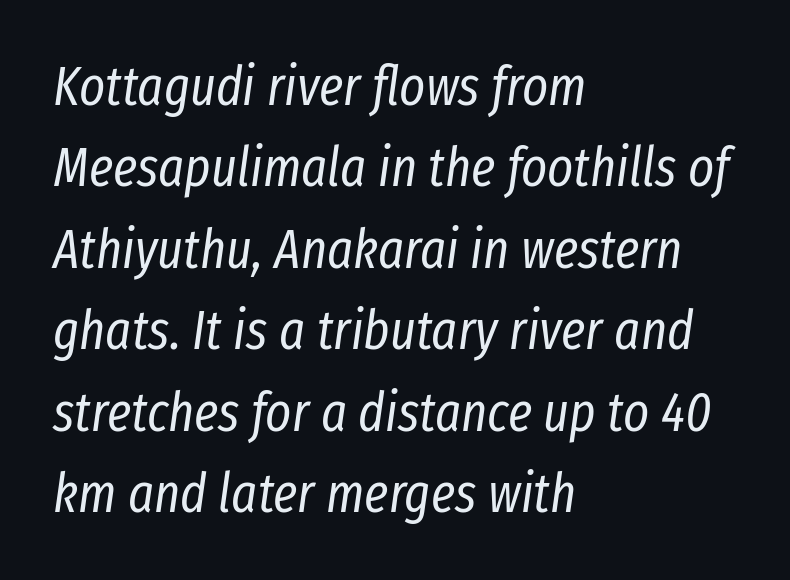
Does extra space separate the letters? No, they use regular spacing. The paragraph has a hard left edge and a soft right edge. The characters are drawn with everyday or finer stroke widths. The face used here is proportionally spaced, like ordinary book or web type.
